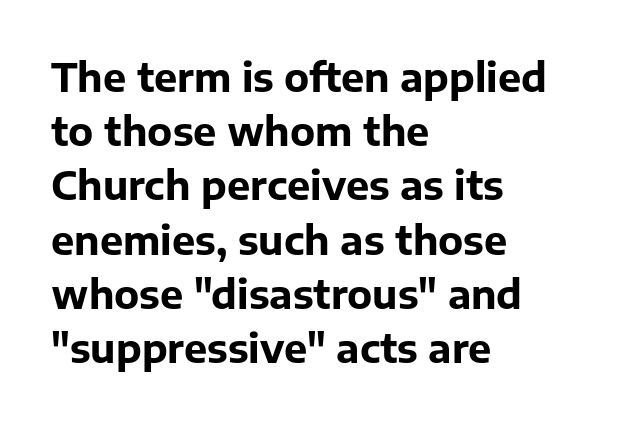
The rendering anchors every line to the left-hand side. The passage shown is typed in a proportional face where columns would drift. This is roman type, the default non-slanted kind. The baseline area is clear. Glyph-to-glyph distance matches everyday printed text.
